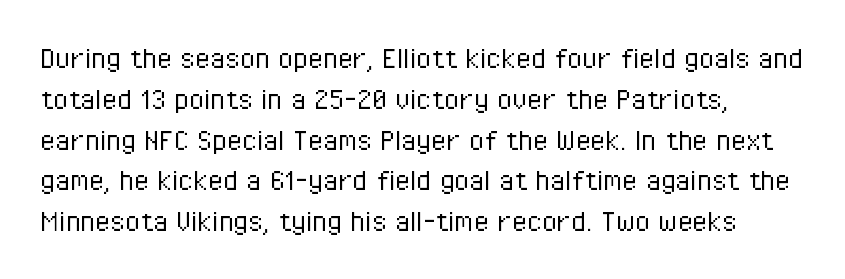
The image shows 34 px light, condensed sans-serif type, upright; set line spacing 1.2x, normal letter spacing, not underlined; low stroke contrast and a medium x-height.
